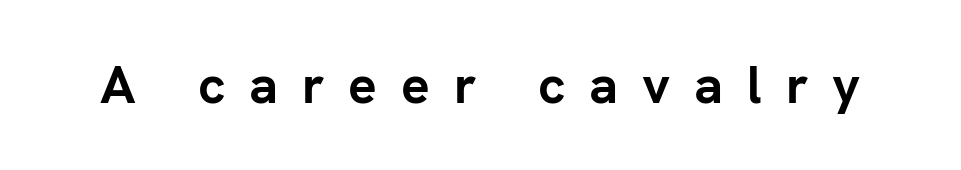
Q: Is the text bold? A: Yes.
Q: Is the text italic (slanted)? A: No, it is upright.
Q: Is the typeface a serif or a sans-serif typeface? A: Sans-serif.
Q: Is the text underlined? A: No.
Q: Is the spacing between letters normal or unusually wide? A: Unusually wide.
Q: Width (condensed, normal, or wide)? A: Normal.
Q: Stroke contrast? A: Low.
Q: x-height? A: Medium.
Q: Monospaced? A: No.
